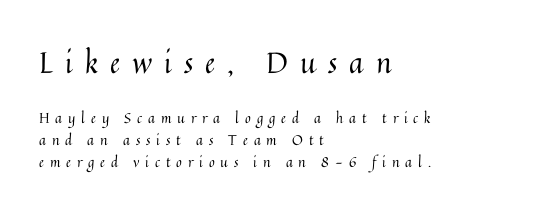
{"bold": "no", "weight": "regular", "width": "normal", "stroke_contrast": "medium", "x_height": "medium", "monospaced": "no", "underline": "no", "align": "left", "line_spacing": "normal", "line_spacing_ratio": 1.56, "letter_spacing": "wide", "letter_spacing_em": 0.42, "larger_block": "first", "size_ratio": 2.07, "glyph_px": 29}
